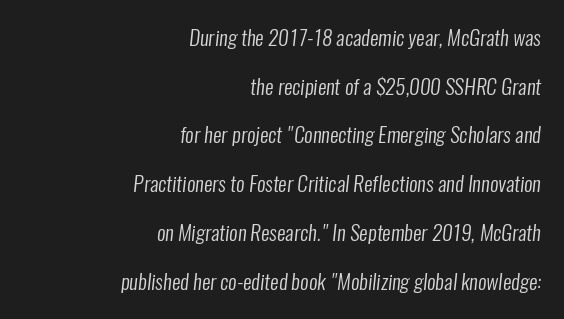
The font sits on the lighter half of the weight spectrum, regular included. The space beneath each line is pristine and unruled. Letter spacing: default. Students, observe: this is what heavily led, spacious text looks like. Casual observation: everything's shoved over to the right.
